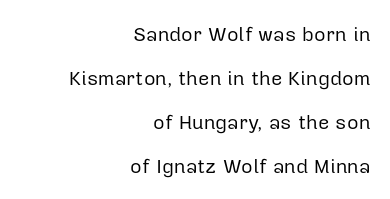
Q: Is the text bold? A: No.
Q: Is the text italic (slanted)? A: No, it is upright.
Q: Is the text underlined? A: No.
Q: How is the paragraph aligned? A: Right-aligned.
Q: Is the spacing between letters normal or unusually wide? A: Normal.
Q: Is the spacing between lines tight, normal or loose? A: Loose.
